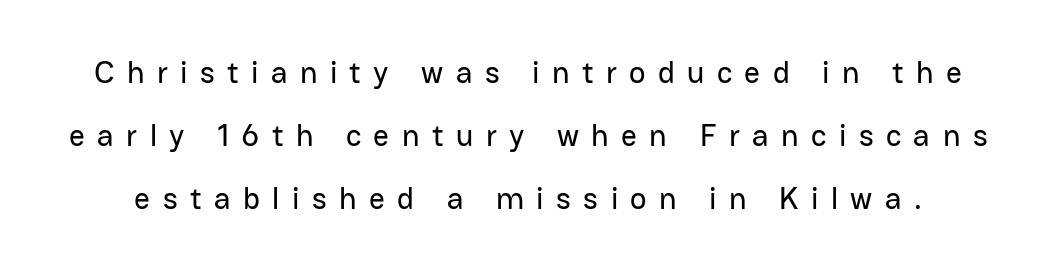
Q: Is the text italic (slanted)? A: No, it is upright.
Q: Is the typeface a serif or a sans-serif typeface? A: Sans-serif.
Q: Is the text underlined? A: No.
Q: Is the spacing between letters normal or unusually wide? A: Unusually wide.
Q: Is the spacing between lines tight, normal or loose? A: Loose.
Q: Width (condensed, normal, or wide)? A: Normal.
Q: Stroke contrast? A: Low.
Q: x-height? A: Medium.
Q: Monospaced? A: No.
